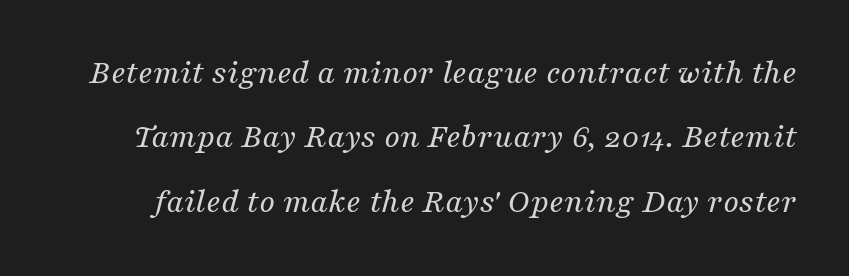
Q: Is the text bold? A: No.
Q: Is the text italic (slanted)? A: Yes, it leans right by about 16 degrees.
Q: Is the typeface a serif or a sans-serif typeface? A: Serif.
Q: Is the text underlined? A: No.
Q: Is the spacing between letters normal or unusually wide? A: Normal.
Q: Width (condensed, normal, or wide)? A: Normal.
Q: Stroke contrast? A: Medium.
Q: x-height? A: Medium.
Q: Monospaced? A: No.
